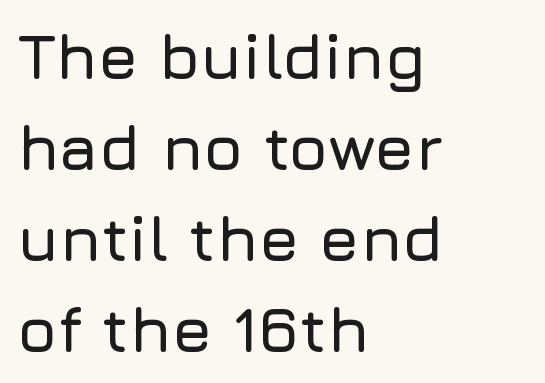
The image shows 64 px sans-serif type, upright; set left-aligned, normal line spacing (1.42x), normal letter spacing, not underlined; low stroke contrast and a medium x-height.
